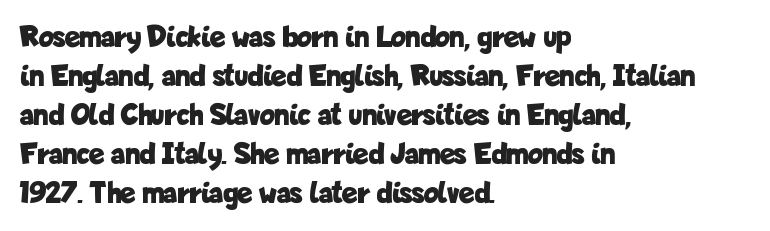
The image shows 31 px bold, condensed sans-serif type, upright; set left-aligned, normal line spacing (1.26x), normal letter spacing, not underlined; low stroke contrast and a medium x-height.
